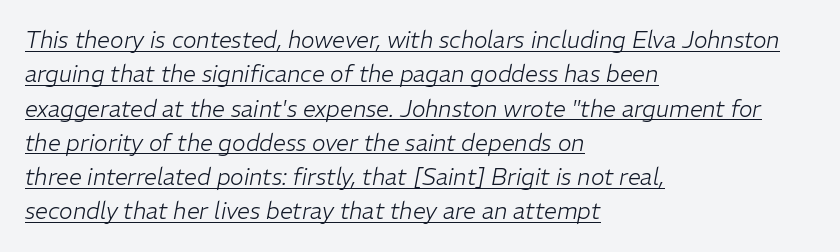
Q: Is the text bold? A: No.
Q: Is the text italic (slanted)? A: Yes, it leans right by about 11 degrees.
Q: Is the text underlined? A: Yes.
Q: How is the paragraph aligned? A: Left-aligned.
Q: Is the spacing between letters normal or unusually wide? A: Normal.
Q: Is the spacing between lines tight, normal or loose? A: Normal.
